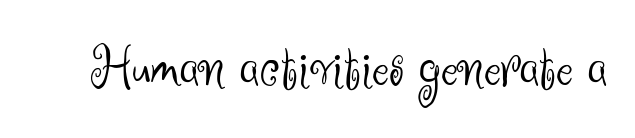
The letterforms sit shoulder to shoulder at normal distance. The text was rendered using a sans face with plain stroke endings. You could not count columns in this text — the font is proportionally spaced. This sample uses an upright cut, with every glyph sitting square on the baseline. The font is comparable to plain body text, perhaps lighter. The passage shown is not underscored anywhere.
